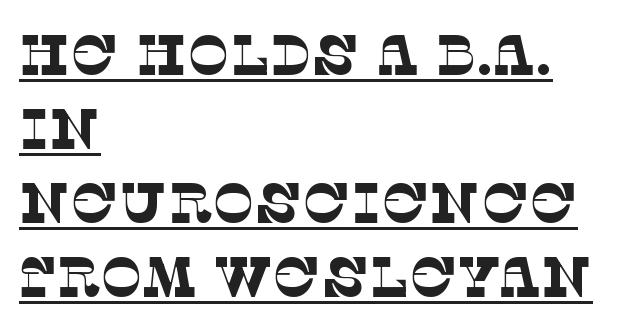
{"serif": "yes", "bold": "no", "weight": "thin", "width": "normal", "stroke_contrast": "low", "x_height": "large", "monospaced": "no", "underline": "yes", "align": "left", "line_spacing": "normal", "line_spacing_ratio": 1.32, "letter_spacing": "normal", "letter_spacing_em": 0.0, "glyph_px": 56}
